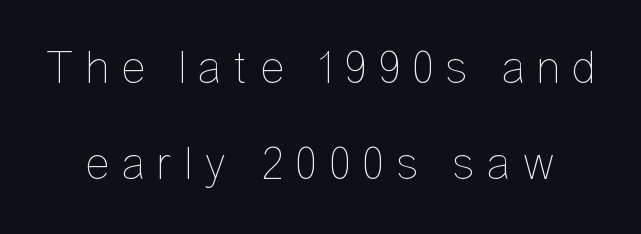
The image shows 48 px thin, condensed type, upright; set loose line spacing (2.01x), unusually wide letter spacing (+0.23 em), not underlined; low stroke contrast and a medium x-height.
